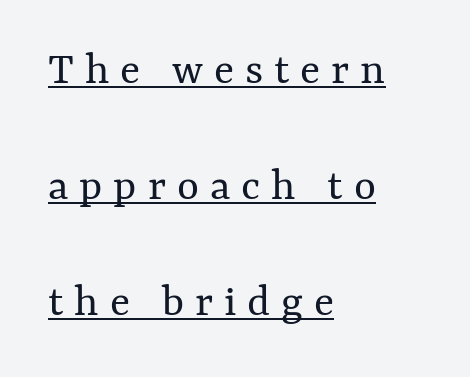
{"italic": "no", "bold": "no", "weight": "regular", "width": "normal", "stroke_contrast": "medium", "x_height": "medium", "monospaced": "no", "underline": "yes", "align": "left", "line_spacing": "loose", "line_spacing_ratio": 2.47, "letter_spacing": "wide", "letter_spacing_em": 0.23, "glyph_px": 47}
